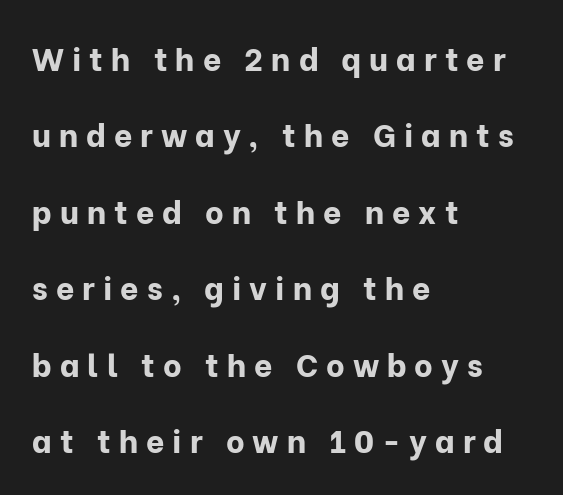
Q: Is the text bold? A: Yes.
Q: Is the text italic (slanted)? A: No, it is upright.
Q: Is the typeface a serif or a sans-serif typeface? A: Sans-serif.
Q: Is the text underlined? A: No.
Q: How is the paragraph aligned? A: Left-aligned.
Q: Is the spacing between letters normal or unusually wide? A: Unusually wide.
Q: Is the spacing between lines tight, normal or loose? A: Loose.
Q: Width (condensed, normal, or wide)? A: Normal.
Q: Stroke contrast? A: Low.
Q: x-height? A: Medium.
Q: Monospaced? A: No.
